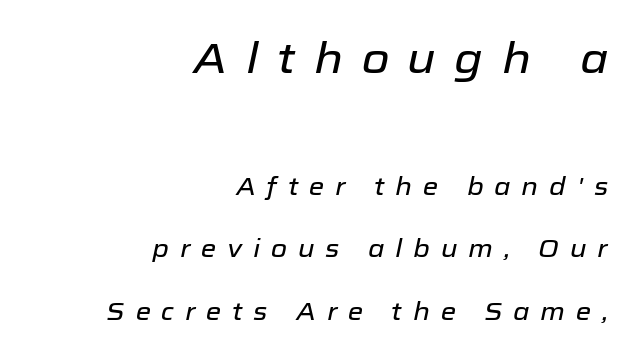
The image shows 43 px text type, italic (leaning right); set right-aligned, loose line spacing (2.5x), unusually wide letter spacing (+0.43 em), not underlined; the first (top) block is 1.72x larger; low stroke contrast and a medium x-height.
